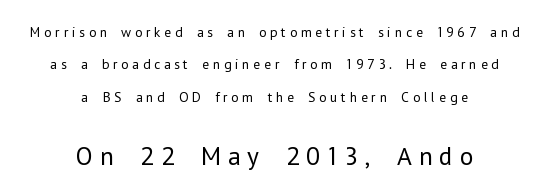
Does the copy run flush right? No — it is centered line by line. Heaviness? Minimal to ordinary, like unemphasized prose. How would I describe the line gaps? Wide and relaxed. The axis of the letterforms is exactly vertical. Which of the two is more prominent by size? The second, at the bottom. Glyph-to-glyph distance is far greater than everyday printed text.
